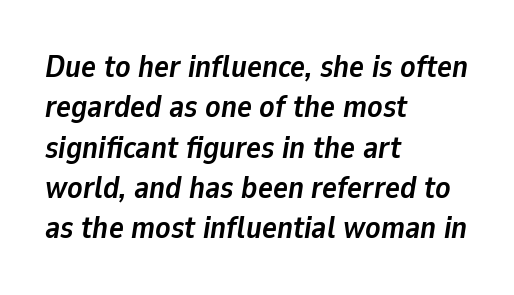
There is no visible air inserted between adjacent glyphs. A full-strength bold gives these letters their thick strokes. A typesetter would call this proportional, since set widths differ per character. Vertical spacing — default. Compared with a centered layout, this one pins lines to the left instead.
